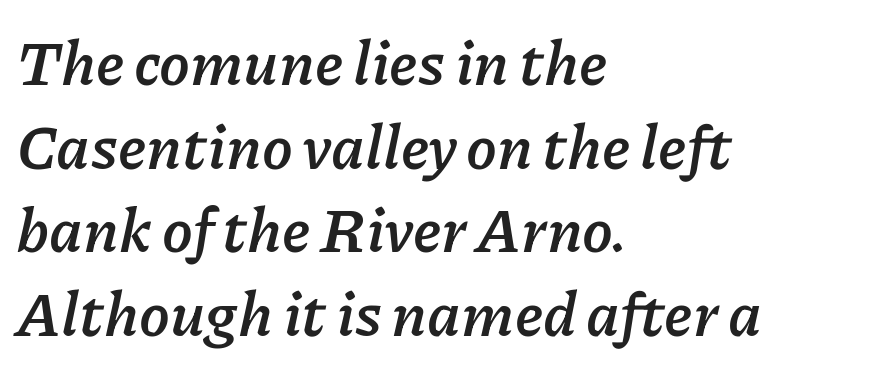
The image shows 62 px semibold type, italic (leaning right); set left-aligned, normal line spacing (1.35x), normal letter spacing, not underlined; low stroke contrast and a medium x-height.
